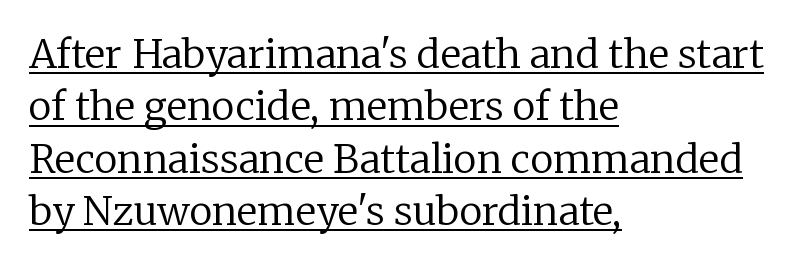
The letters carry serifs — small finishing strokes at the ends of their stems. Spacing verdict: proportional, widths tailored to each character. The paragraph shown leans on its left margin. Ascenders rise straight up at ninety degrees.
